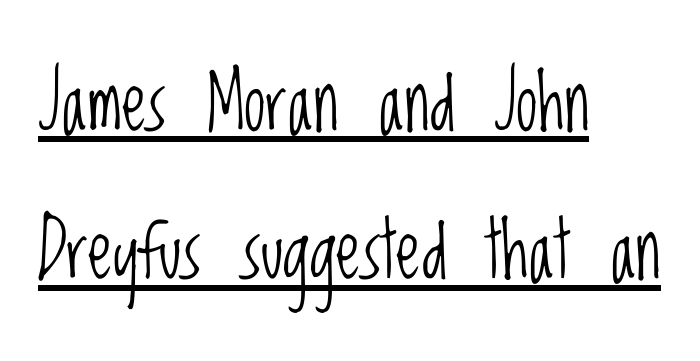
The image shows 78 px light, condensed sans-serif type, upright; set left-aligned, loose line spacing (1.9x), normal letter spacing, underlined; low stroke contrast and a large x-height.
